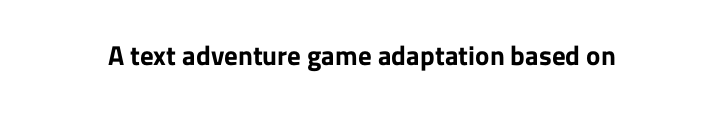
The image shows 27 px bold type, upright; set normal letter spacing, not underlined.
